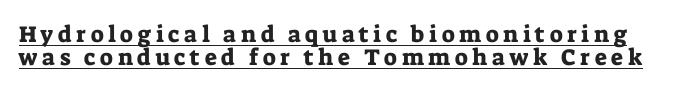
Rows of type sit shoulder to shoulder in the vertical direction. Ordinary non-slanted type is in use. The tracking jumps out immediately: characters are airy and widely separated. Quick note: underline on.
